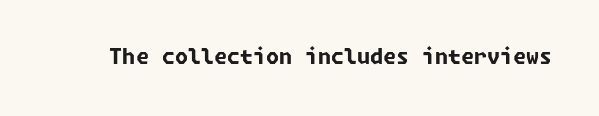
The image shows 21 px bold type; set normal letter spacing, not underlined.
